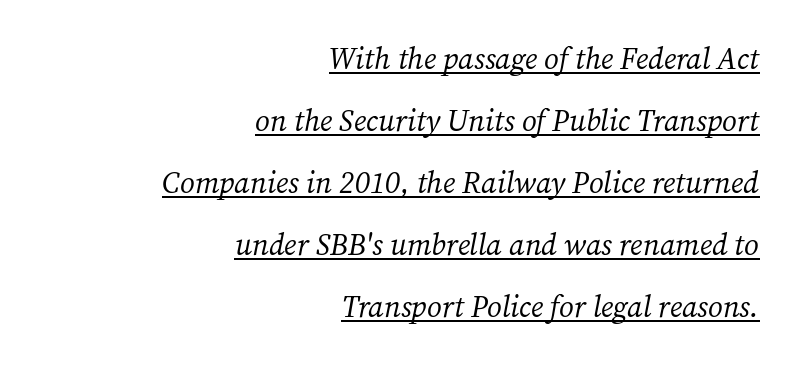
The ragged edge is on the left, which tells us the setting is flush right. Loosely led — the rows are spread out. No chunkiness to these letters — they're not bold. Does a line run under the words? Yes, clearly. Observe the ordinary spacing: letters are neighbours, not strangers. Is this a sans? No — the strokes have serifs.
